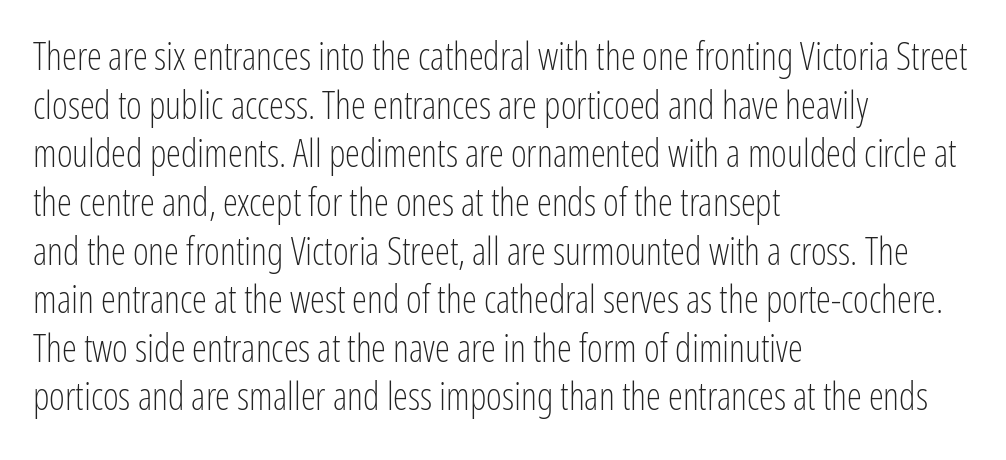
Q: Is the text bold? A: No.
Q: Is the text italic (slanted)? A: No, it is upright.
Q: Is the typeface a serif or a sans-serif typeface? A: Sans-serif.
Q: Is the text underlined? A: No.
Q: How is the paragraph aligned? A: Left-aligned.
Q: Is the spacing between letters normal or unusually wide? A: Normal.
Q: Is the spacing between lines tight, normal or loose? A: Normal.
Q: Width (condensed, normal, or wide)? A: Condensed.
Q: Stroke contrast? A: Low.
Q: x-height? A: Medium.
Q: Monospaced? A: No.
